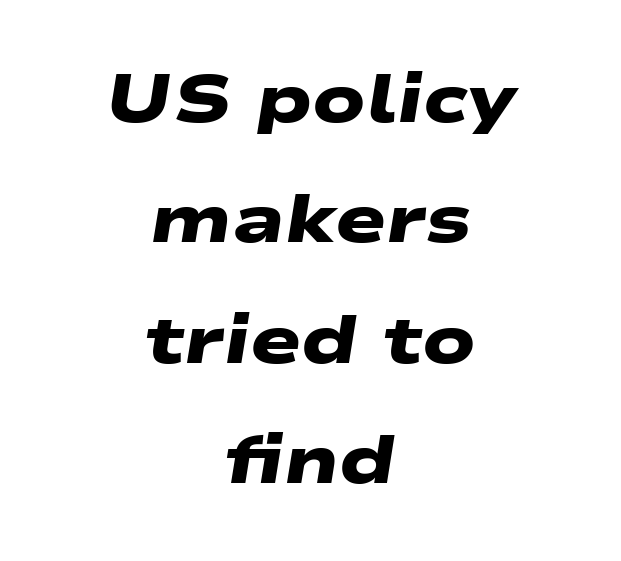
{"serif": "no", "bold": "yes", "weight": "heavy", "width": "wide", "stroke_contrast": "low", "x_height": "medium", "monospaced": "no", "underline": "no", "align": "center", "line_spacing_ratio": 1.77, "letter_spacing": "normal", "letter_spacing_em": 0.0, "glyph_px": 68}
